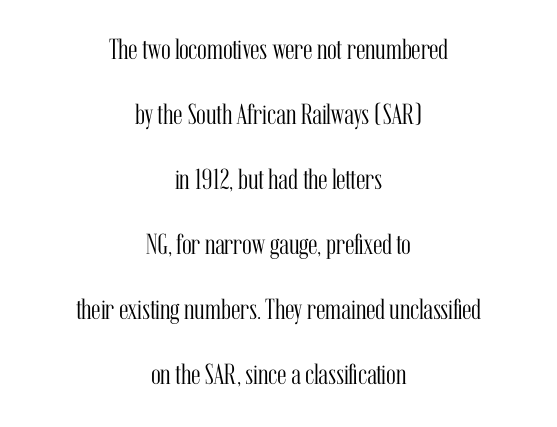
The image shows 29 px light, condensed serif type, upright; set centered, loose line spacing (2.24x), normal letter spacing, not underlined; medium stroke contrast and a medium x-height.
